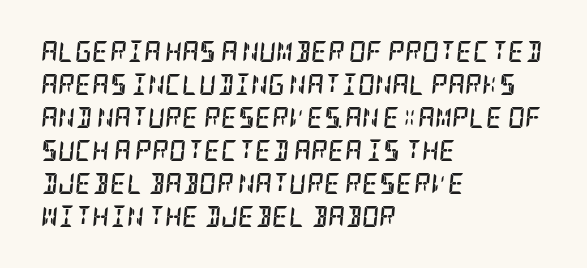
Students, observe: this is what conventionally led text looks like. Descender tails drop into unmarked territory. Inter-character spacing is left at the font's built-in metrics. This is oblique type, the kind used for emphasis or titles. The text block is weighted toward the left margin, trailing off unevenly rightward.
